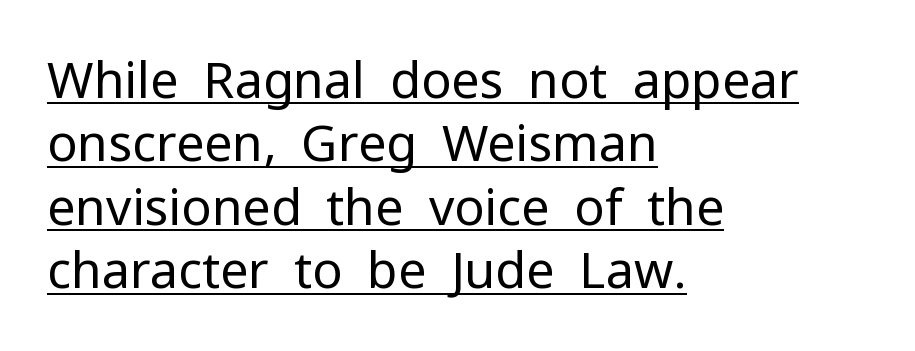
The image shows 50 px regular-weight sans-serif type, upright; set left-aligned, normal line spacing (1.27x), normal letter spacing, underlined; low stroke contrast and a medium x-height.
